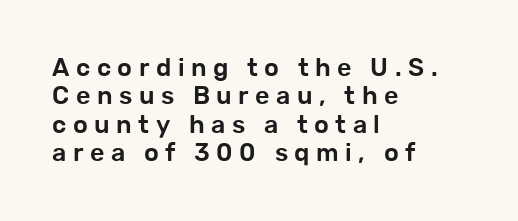
Q: Is the text italic (slanted)? A: No, it is upright.
Q: Is the text underlined? A: No.
Q: How is the paragraph aligned? A: Left-aligned.
Q: Is the spacing between letters normal or unusually wide? A: Unusually wide.
Q: Is the spacing between lines tight, normal or loose? A: Tight.
